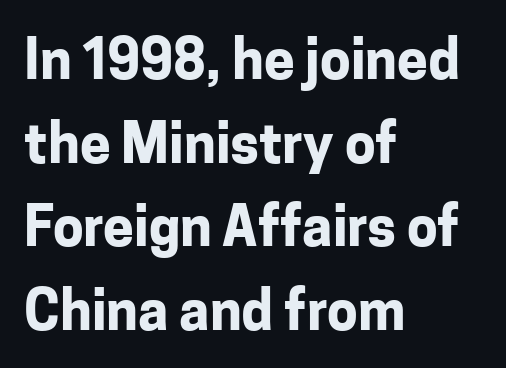
{"serif": "no", "italic": "no", "bold": "yes", "weight": "bold", "width": "normal", "stroke_contrast": "low", "x_height": "medium", "monospaced": "no", "underline": "no", "align": "left", "line_spacing": "normal", "line_spacing_ratio": 1.52, "letter_spacing": "normal", "letter_spacing_em": 0.0, "glyph_px": 55}
